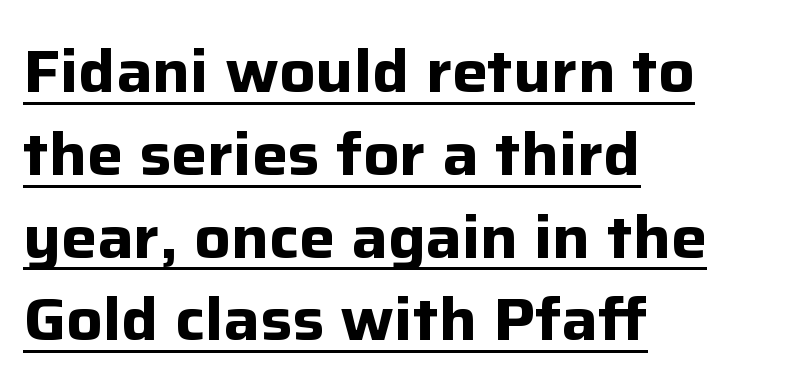
{"serif": "no", "italic": "no", "bold": "yes", "weight": "bold", "width": "normal", "stroke_contrast": "low", "x_height": "medium", "monospaced": "no", "underline": "yes", "align": "left", "line_spacing": "normal", "line_spacing_ratio": 1.38, "letter_spacing": "normal", "letter_spacing_em": 0.0, "glyph_px": 60}
